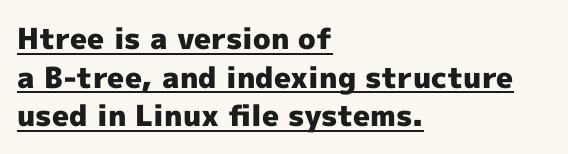
{"serif": "no", "italic": "no", "bold": "yes", "weight": "heavy", "width": "normal", "x_height": "medium", "monospaced": "no", "underline": "yes", "align": "left", "line_spacing": "normal", "line_spacing_ratio": 1.33, "letter_spacing": "normal", "letter_spacing_em": 0.0, "glyph_px": 29}
